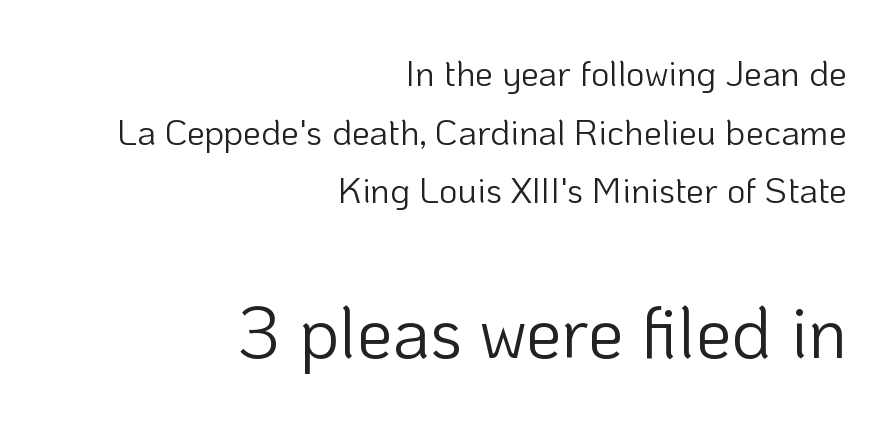
The image shows 72 px light sans-serif type, upright; set right-aligned, normal line spacing (1.63x), normal letter spacing, not underlined; the second (bottom) block is 2.0x larger; low stroke contrast and a medium x-height.
